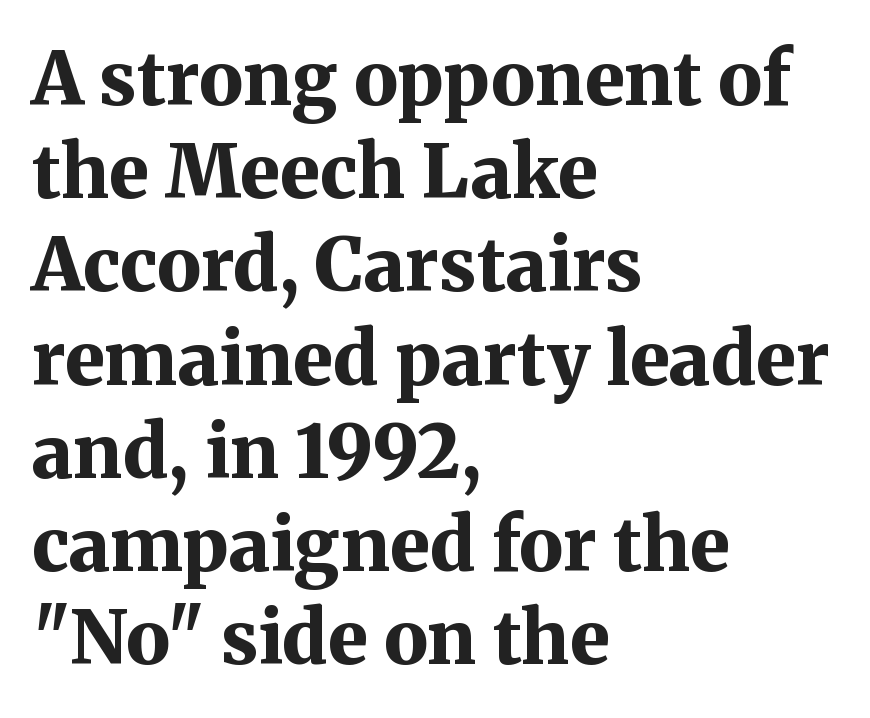
{"serif": "yes", "italic": "no", "bold": "yes", "weight": "bold", "width": "normal", "stroke_contrast": "medium", "x_height": "medium", "monospaced": "no", "underline": "no", "align": "left", "line_spacing": "normal", "line_spacing_ratio": 1.26, "letter_spacing": "normal", "letter_spacing_em": 0.0, "glyph_px": 74}
